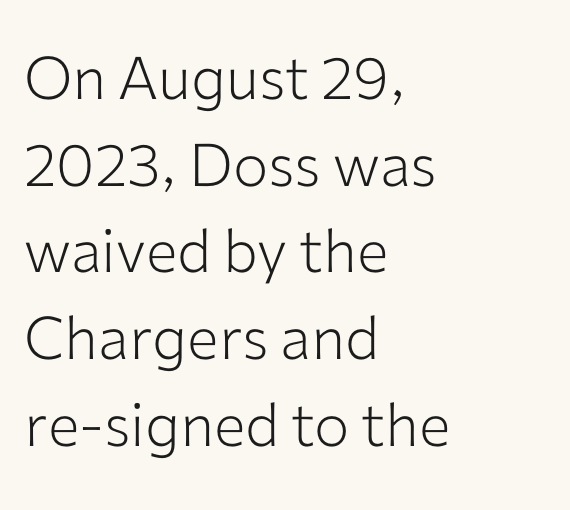
Short and long lines alike share a common starting point at left. Letterform terminals end flat and unadorned throughout the passage. Varying glyph widths throughout — classic text-font behaviour. This sample uses plain, unmodified letter spacing. Posture: straight, roman, zero tilt. Whoever set this chose a conventional vertical rhythm.
